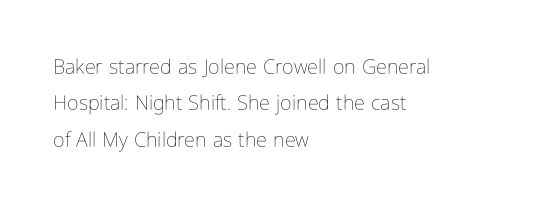
Honestly, there is no underline to notice here at all. Unbolded letterforms with no extra heft. Short and long lines alike share a common starting point at left. The letters stand straight up with perfectly vertical stems. Tracking value appears to be zero — textbook default spacing.
